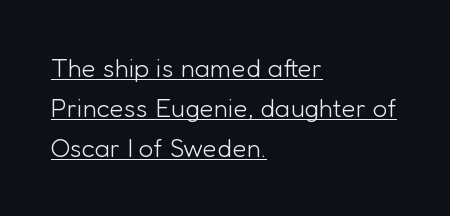
The image shows 26 px text type, upright; set left-aligned, normal line spacing (1.54x), normal letter spacing, underlined.
